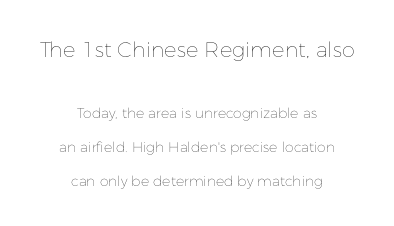
A roman cut, with each character standing at attention. Casual observation: everything's sitting right in the middle. Which of the two is more prominent by size? The first, at the top. The baseline area is clear.
